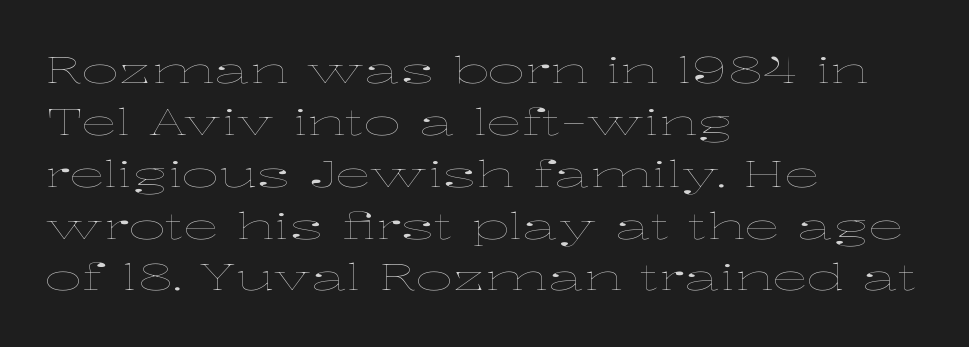
{"italic": "no", "bold": "no", "weight": "thin", "width": "wide", "stroke_contrast": "low", "x_height": "medium", "monospaced": "no", "underline": "no", "align": "left", "line_spacing": "normal", "line_spacing_ratio": 1.44, "letter_spacing": "normal", "letter_spacing_em": 0.0, "glyph_px": 36}
